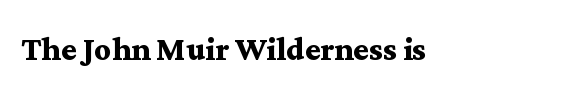
{"serif": "yes", "italic": "no", "bold": "yes", "weight": "semibold", "width": "wide", "stroke_contrast": "medium", "x_height": "medium", "monospaced": "no", "underline": "no", "letter_spacing": "normal", "letter_spacing_em": 0.0, "glyph_px": 41}
